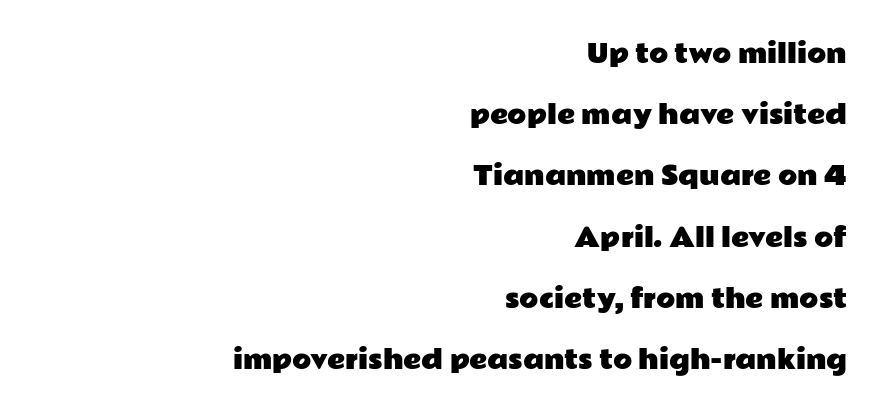
Q: Is the text italic (slanted)? A: No, it is upright.
Q: Is the text underlined? A: No.
Q: How is the paragraph aligned? A: Right-aligned.
Q: Is the spacing between letters normal or unusually wide? A: Normal.
Q: Is the spacing between lines tight, normal or loose? A: Loose.
